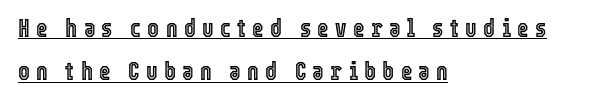
The image shows 25 px text type, upright; set left-aligned, line spacing 1.74x, unusually wide letter spacing (+0.25 em), underlined.
